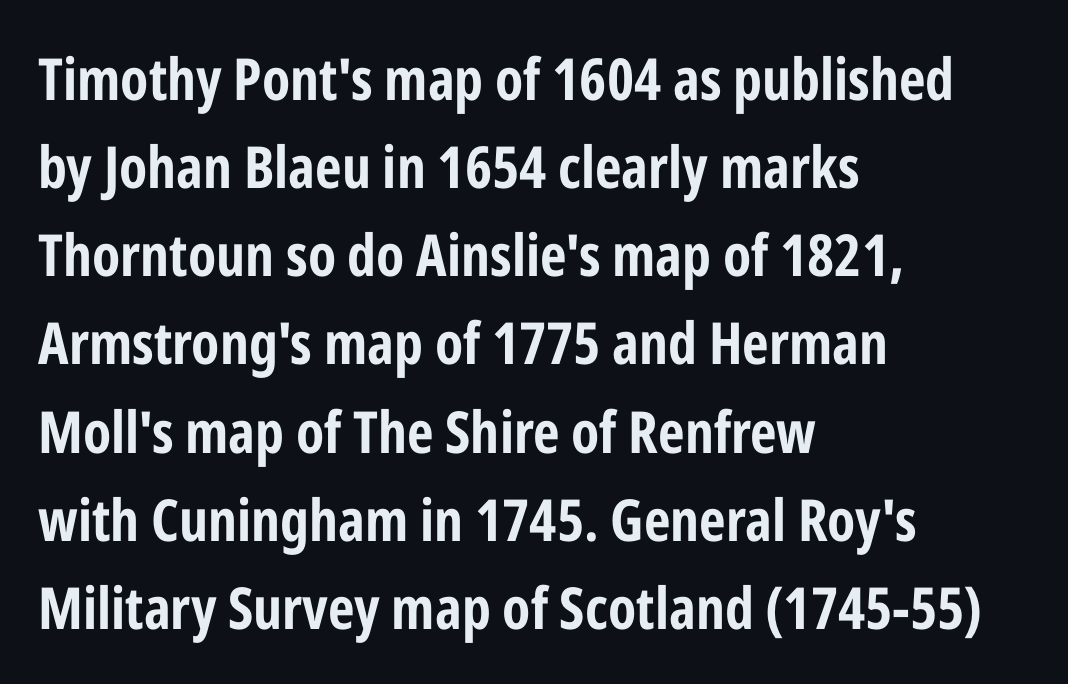
The image shows 58 px bold, condensed sans-serif type, upright; set left-aligned, normal line spacing (1.52x), normal letter spacing, not underlined; low stroke contrast and a medium x-height.
